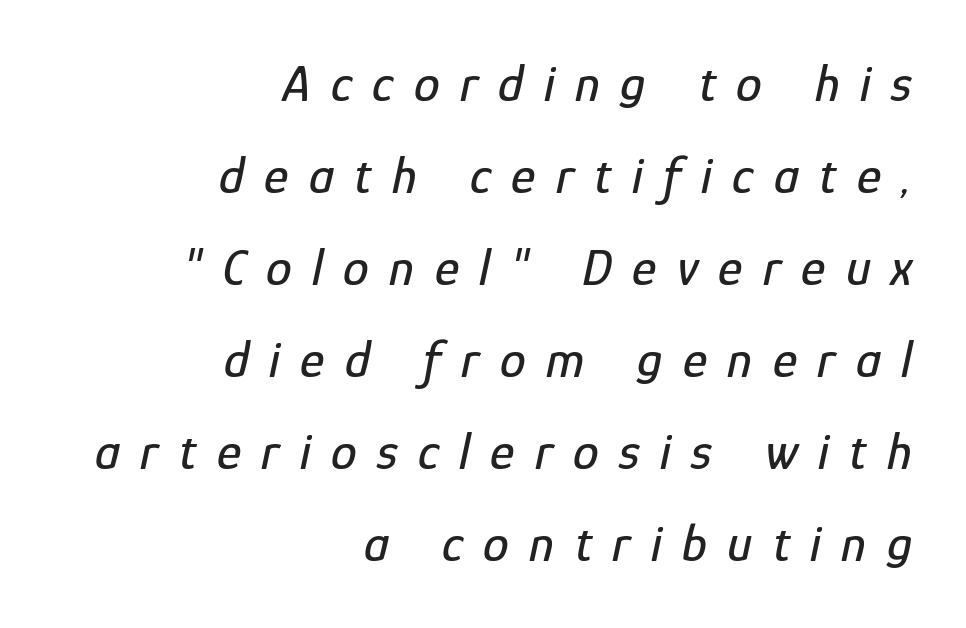
The image shows 52 px condensed type, italic (leaning right); set right-aligned, line spacing 1.77x, unusually wide letter spacing (+0.39 em), not underlined; low stroke contrast and a medium x-height.
